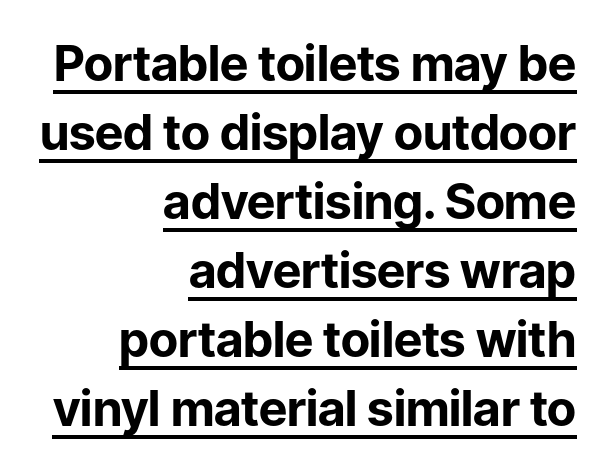
{"serif": "no", "italic": "no", "bold": "yes", "weight": "bold", "width": "normal", "stroke_contrast": "low", "x_height": "medium", "monospaced": "no", "underline": "yes", "align": "right", "line_spacing": "normal", "line_spacing_ratio": 1.41, "letter_spacing": "normal", "letter_spacing_em": 0.0, "glyph_px": 49}
